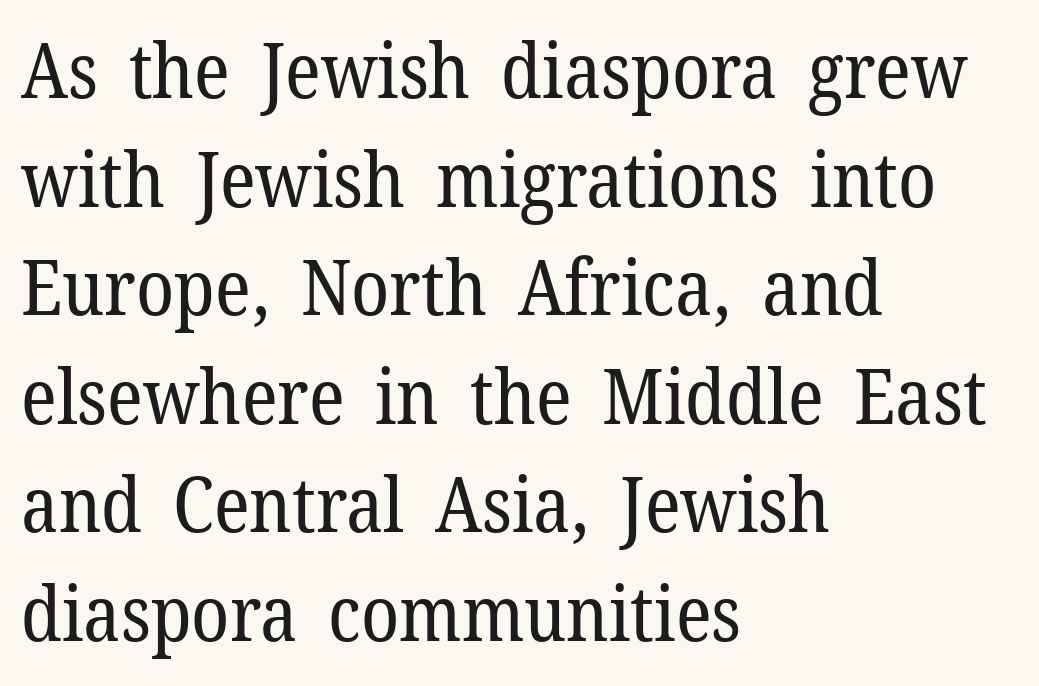
The image shows 77 px regular-weight serif type, upright; set left-aligned, normal line spacing (1.41x), normal letter spacing, not underlined; low stroke contrast and a medium x-height.
